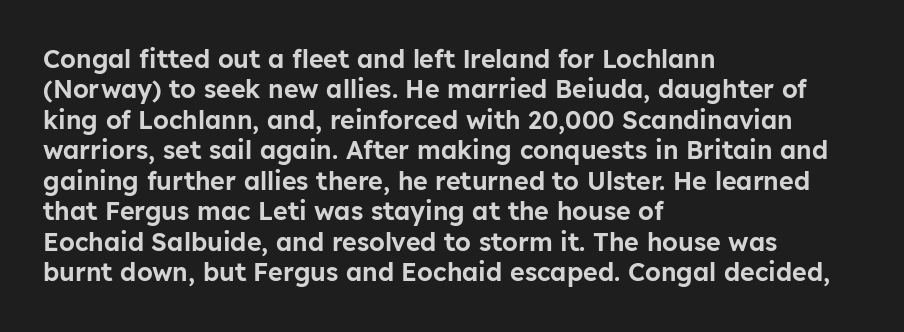
The typography opts for an upright posture over an oblique one. The letterforms sit shoulder to shoulder at normal distance. Compared with a centered layout, this one pins lines to the left instead. Descenders are the only things crossing below the line.
